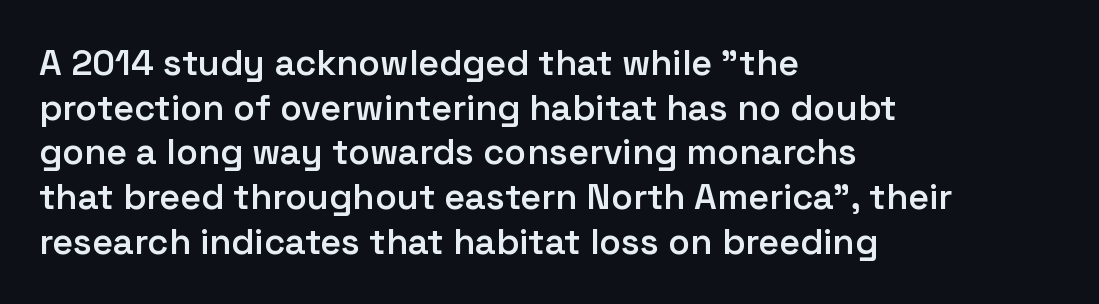
The image shows 36 px semibold sans-serif type, upright; set left-aligned, line spacing 1.24x, normal letter spacing, not underlined; low stroke contrast and a medium x-height.
